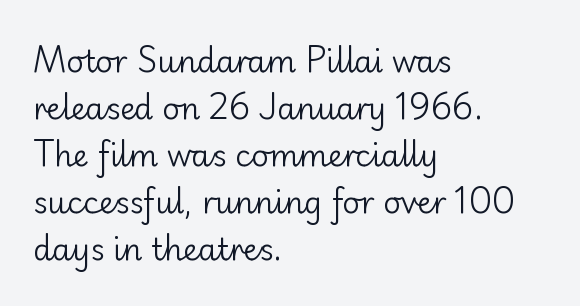
The image shows 30 px regular-weight sans-serif type, upright; set left-aligned, normal line spacing (1.57x), normal letter spacing, not underlined; low stroke contrast and a small x-height.
